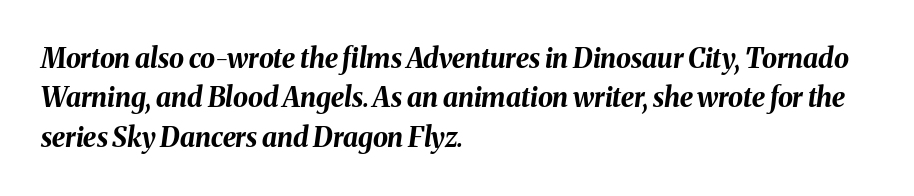
The image shows 27 px bold type, italic (leaning right); set left-aligned, normal line spacing (1.46x), normal letter spacing, not underlined.
